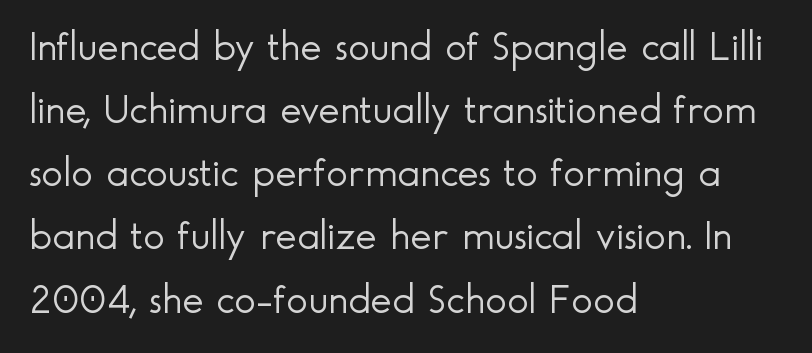
Q: Is the text bold? A: No.
Q: Is the text italic (slanted)? A: No, it is upright.
Q: Is the typeface a serif or a sans-serif typeface? A: Sans-serif.
Q: Is the text underlined? A: No.
Q: How is the paragraph aligned? A: Left-aligned.
Q: Is the spacing between letters normal or unusually wide? A: Normal.
Q: Is the spacing between lines tight, normal or loose? A: Normal.
Q: Width (condensed, normal, or wide)? A: Normal.
Q: x-height? A: Small.
Q: Monospaced? A: No.
